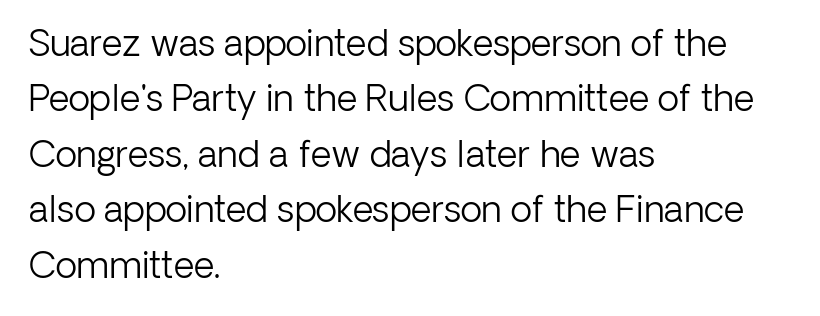
{"serif": "no", "italic": "no", "bold": "no", "weight": "light", "width": "normal", "stroke_contrast": "low", "x_height": "medium", "monospaced": "no", "underline": "no", "align": "left", "line_spacing": "normal", "line_spacing_ratio": 1.54, "letter_spacing": "normal", "letter_spacing_em": 0.0, "glyph_px": 36}
